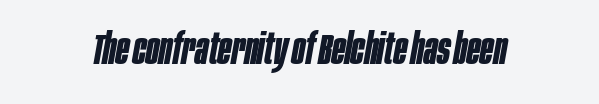
Q: Is the text bold? A: Yes.
Q: Is the text italic (slanted)? A: Yes, it leans right by about 10 degrees.
Q: Is the text underlined? A: No.
Q: Is the spacing between letters normal or unusually wide? A: Normal.
Q: Width (condensed, normal, or wide)? A: Condensed.
Q: Stroke contrast? A: Low.
Q: x-height? A: Large.
Q: Monospaced? A: No.
